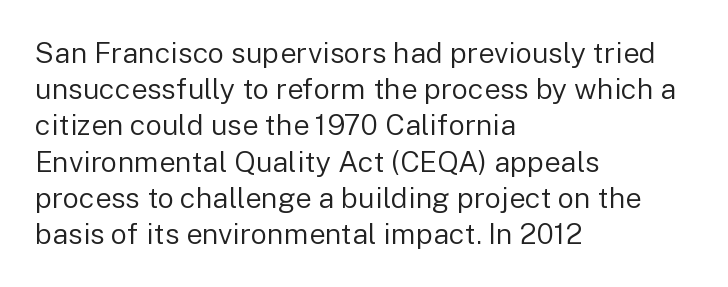
Q: Is the text bold? A: No.
Q: Is the text italic (slanted)? A: No, it is upright.
Q: Is the typeface a serif or a sans-serif typeface? A: Sans-serif.
Q: Is the text underlined? A: No.
Q: How is the paragraph aligned? A: Left-aligned.
Q: Is the spacing between letters normal or unusually wide? A: Normal.
Q: Is the spacing between lines tight, normal or loose? A: Normal.
Q: Width (condensed, normal, or wide)? A: Normal.
Q: Stroke contrast? A: Low.
Q: x-height? A: Medium.
Q: Monospaced? A: No.
